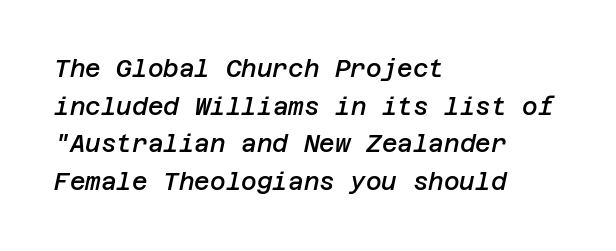
The image shows 24 px text type, italic (leaning right); set left-aligned, normal line spacing (1.57x), normal letter spacing, not underlined.
